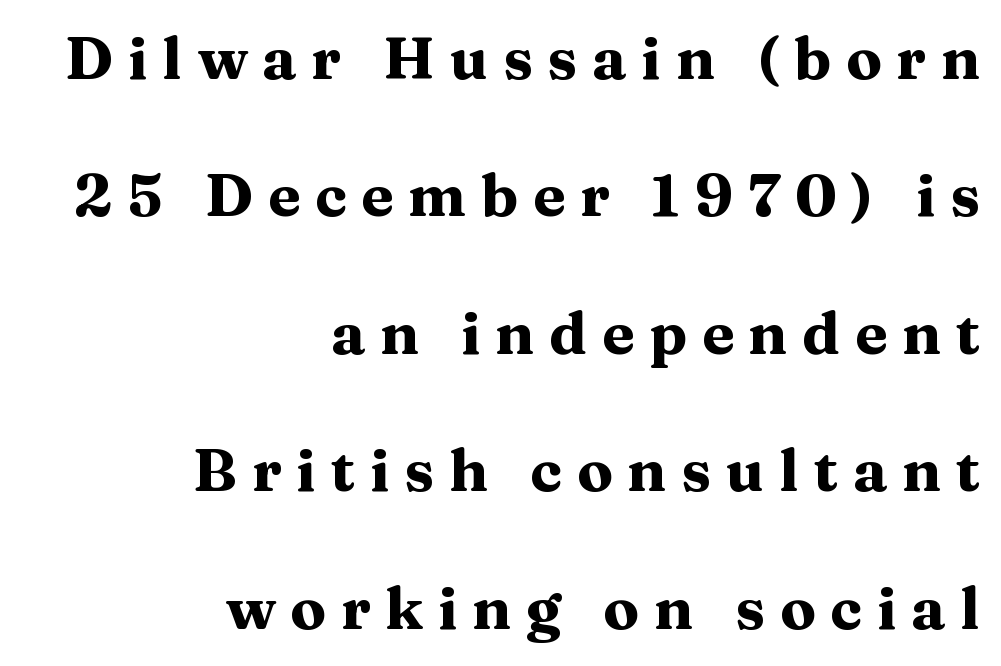
The image shows 59 px heavy, wide serif type, upright; set right-aligned, loose line spacing (2.33x), unusually wide letter spacing (+0.25 em), not underlined; medium stroke contrast and a medium x-height.
